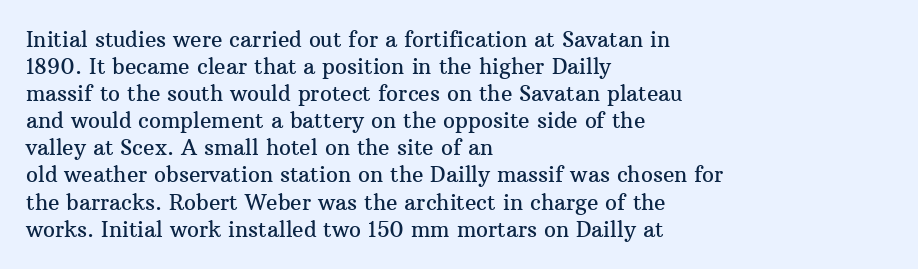
{"italic": "no", "underline": "no", "align": "left", "line_spacing": "normal", "line_spacing_ratio": 1.29, "letter_spacing": "normal", "letter_spacing_em": 0.0, "glyph_px": 21}
